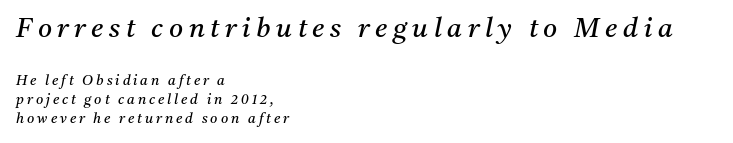
The weight would be labelled regular, book, light, or lighter still. Tracking here is generous; glyphs stand well apart from one another. The text block is weighted toward the left margin, trailing off unevenly rightward. The specimen reads as italic at a glance. Glance below the letters and you will spot only blank space. Size contrast runs from large at the top to small at the bottom.
